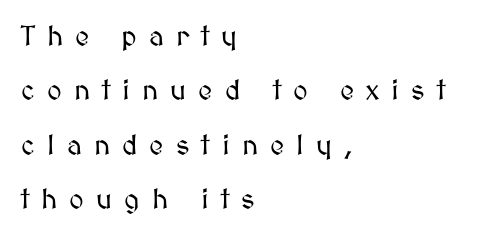
The space directly below the letters is spotless. The line texture is sparse and dotted thanks to wide tracking. The lines are spread far apart with generous leading. The ragged edge is on the right, which tells us the setting is flush left. Posture: vertical. The passage shown is typed in a proportional face where columns would drift.
